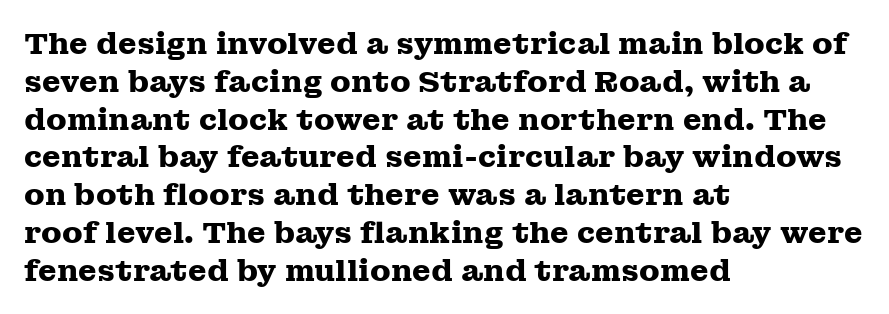
The image shows 30 px heavy, wide serif type, upright; set left-aligned, normal line spacing (1.26x), normal letter spacing, not underlined; medium stroke contrast and a medium x-height.
